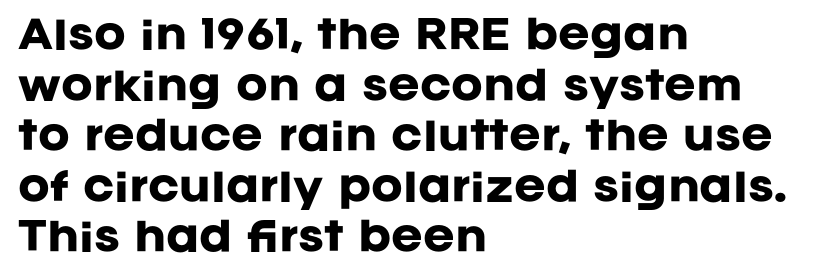
Regular leading. The line texture is even and compact thanks to regular tracking. Looks like regular typesetting: each glyph gets only the width it needs. A clean baseline with only descenders dipping below it.
